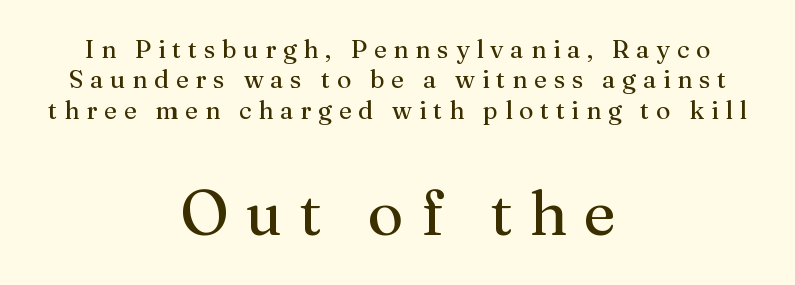
Q: Is the text bold? A: No.
Q: Is the text italic (slanted)? A: No, it is upright.
Q: Is the typeface a serif or a sans-serif typeface? A: Serif.
Q: Is the text underlined? A: No.
Q: How is the paragraph aligned? A: Centered.
Q: Is the spacing between letters normal or unusually wide? A: Unusually wide.
Q: Which block of text is set in a larger size, the first (top) or the second (bottom)? A: The second (bottom) one.
Q: Width (condensed, normal, or wide)? A: Normal.
Q: Stroke contrast? A: Medium.
Q: x-height? A: Medium.
Q: Monospaced? A: No.
